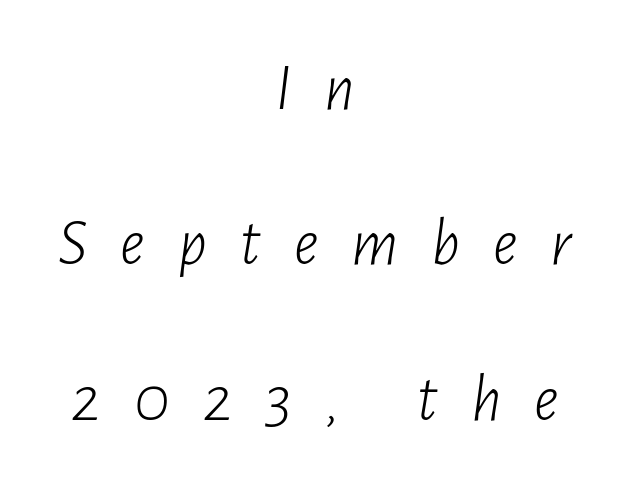
The image shows 67 px light, condensed type, italic (leaning right); set centered, loose line spacing (2.32x), unusually wide letter spacing (+0.49 em), not underlined; low stroke contrast and a medium x-height.
